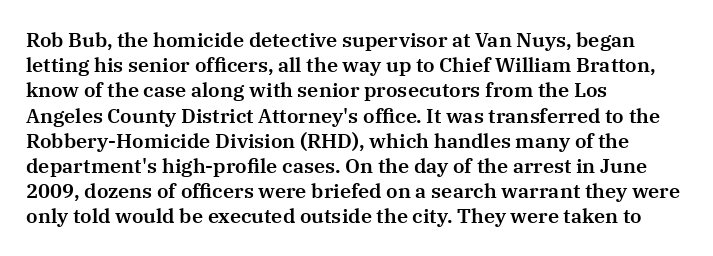
The image shows 20 px text type, upright; set left-aligned, normal line spacing (1.26x), normal letter spacing, not underlined.
